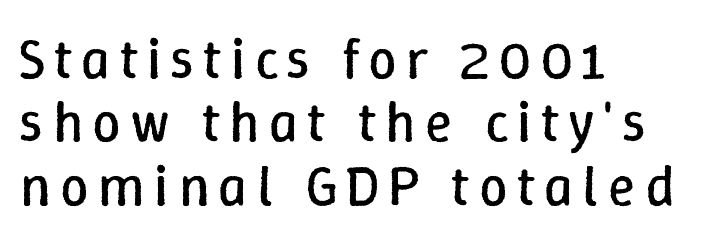
This rendering uses left alignment, leaving the right contour irregular. One glance says dense: line gaps are narrower than usual. A quiet, ordinary-to-light weight characterises the typeface. Here the designer chose a conventional face with non-uniform glyph widths.
